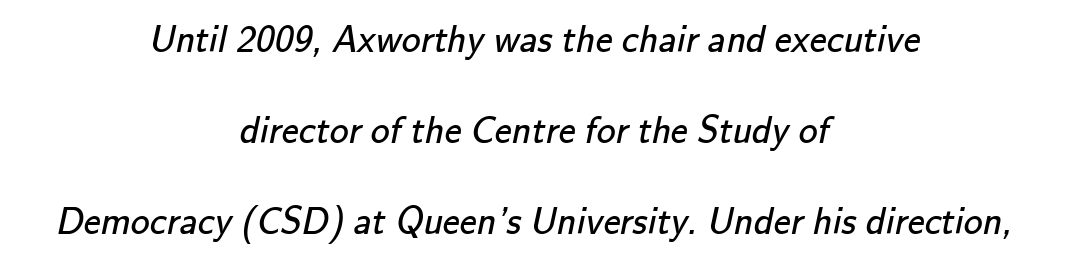
Font category for this specimen: sans-serif. You could fit nearly another row in the gap between these rows. Honestly, the letter spacing is just normal — you wouldn't notice it. A typesetter would call this proportional, since set widths differ per character. Centered paragraph, ragged on both sides. Unmarked baselines from the first word to the last.
